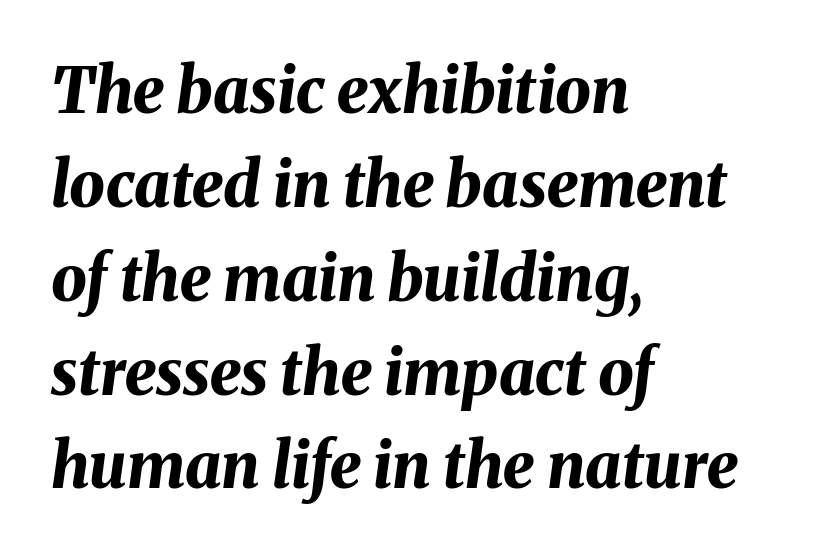
Q: Is the text bold? A: Yes.
Q: Is the text italic (slanted)? A: Yes, it leans right by about 8 degrees.
Q: Is the text underlined? A: No.
Q: How is the paragraph aligned? A: Left-aligned.
Q: Is the spacing between letters normal or unusually wide? A: Normal.
Q: Is the spacing between lines tight, normal or loose? A: Normal.
Q: Width (condensed, normal, or wide)? A: Normal.
Q: Stroke contrast? A: Medium.
Q: x-height? A: Medium.
Q: Monospaced? A: No.
